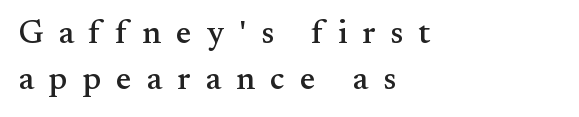
Q: Is the text italic (slanted)? A: No, it is upright.
Q: Is the typeface a serif or a sans-serif typeface? A: Serif.
Q: Is the text underlined? A: No.
Q: How is the paragraph aligned? A: Left-aligned.
Q: Is the spacing between letters normal or unusually wide? A: Unusually wide.
Q: Is the spacing between lines tight, normal or loose? A: Normal.
Q: Width (condensed, normal, or wide)? A: Normal.
Q: Stroke contrast? A: Medium.
Q: x-height? A: Small.
Q: Monospaced? A: No.
